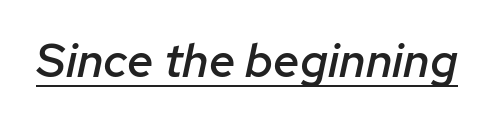
Q: Is the text bold? A: Semi-bold.
Q: Is the text italic (slanted)? A: Yes, it leans right by about 12 degrees.
Q: Is the text underlined? A: Yes.
Q: Is the spacing between letters normal or unusually wide? A: Normal.
Q: Width (condensed, normal, or wide)? A: Normal.
Q: Stroke contrast? A: Low.
Q: x-height? A: Medium.
Q: Monospaced? A: No.
